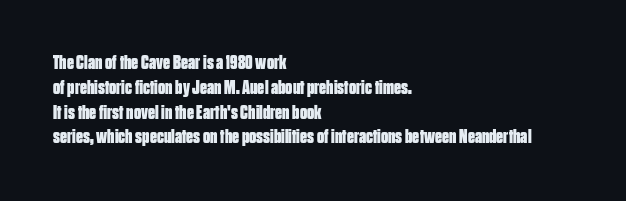
Line starts are locked; line ends wander. Tracking value appears to be zero — textbook default spacing. Style check: upright. Rule under the text: the space is simply empty. Heavy-handed strokes throughout: this text is bold.
